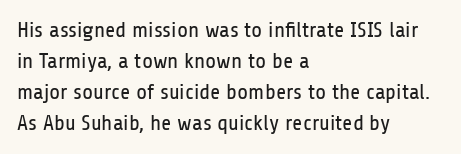
Q: Is the text bold? A: No.
Q: Is the text italic (slanted)? A: No, it is upright.
Q: Is the text underlined? A: No.
Q: How is the paragraph aligned? A: Left-aligned.
Q: Is the spacing between letters normal or unusually wide? A: Normal.
Q: Is the spacing between lines tight, normal or loose? A: Normal.
